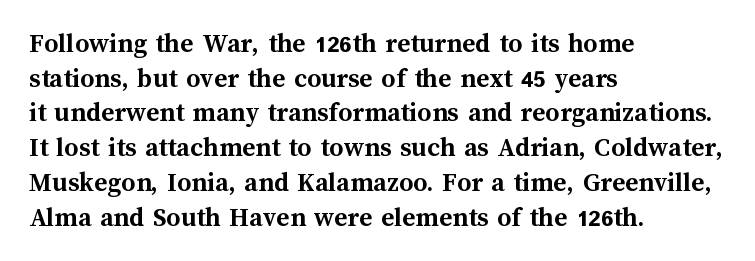
The image shows 28 px semibold type, upright; set left-aligned, line spacing 1.24x, normal letter spacing, not underlined; medium stroke contrast and a medium x-height.
